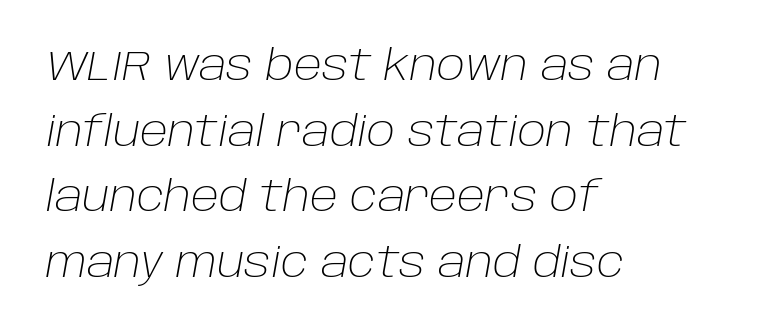
The image shows 42 px light type, italic (leaning right); set left-aligned, normal line spacing (1.56x), normal letter spacing, not underlined; low stroke contrast and a large x-height.
